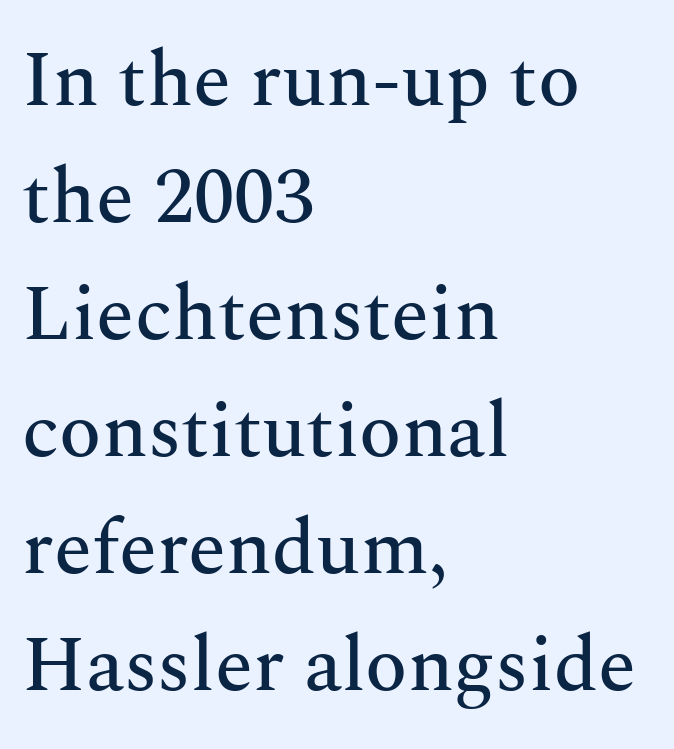
The glyphs in this specimen are seriffed. The font's upright variant was chosen for this text. Letter spacing: default. Line spacing here is normal. In CSS terms this would be text-align: left. This sample has the flowing, uneven cadence of proportional lettering.
